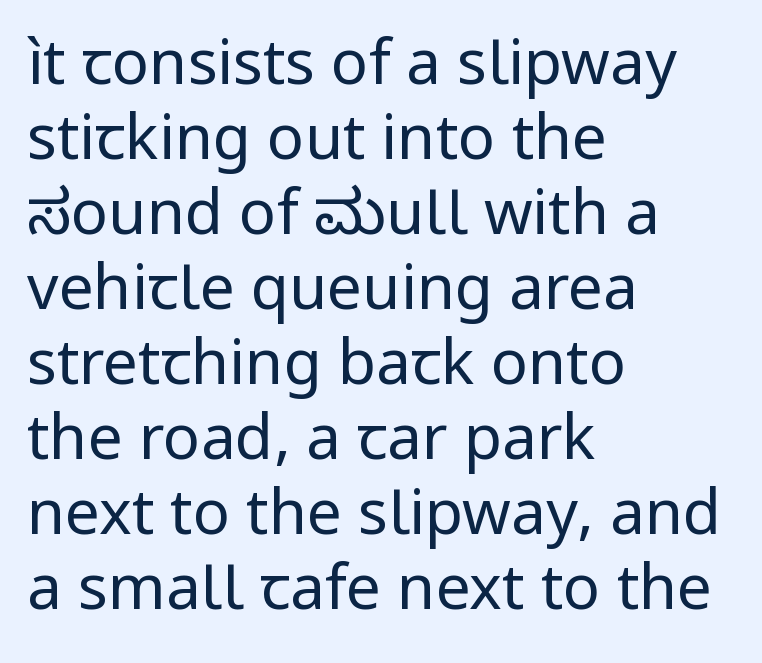
Q: Is the text bold? A: No.
Q: Is the text italic (slanted)? A: No, it is upright.
Q: Is the typeface a serif or a sans-serif typeface? A: Sans-serif.
Q: Is the text underlined? A: No.
Q: How is the paragraph aligned? A: Left-aligned.
Q: Is the spacing between letters normal or unusually wide? A: Normal.
Q: Width (condensed, normal, or wide)? A: Normal.
Q: Stroke contrast? A: Low.
Q: x-height? A: Medium.
Q: Monospaced? A: No.
